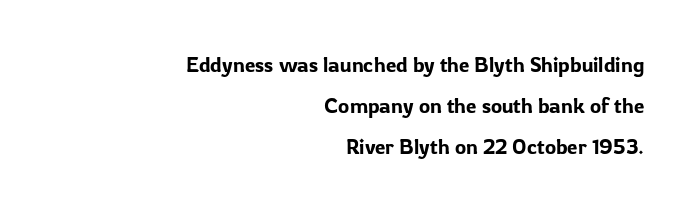
{"italic": "no", "underline": "no", "align": "right", "line_spacing": "loose", "line_spacing_ratio": 1.96, "letter_spacing": "normal", "letter_spacing_em": 0.0, "glyph_px": 21}
